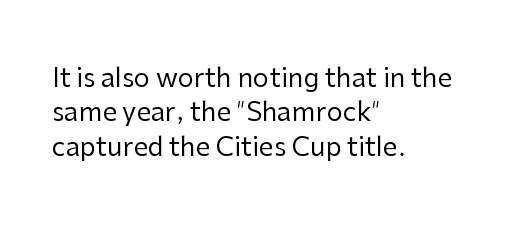
{"italic": "no", "bold": "no", "underline": "no", "align": "left", "line_spacing": "normal", "line_spacing_ratio": 1.32, "letter_spacing": "normal", "letter_spacing_em": 0.0, "glyph_px": 26}
